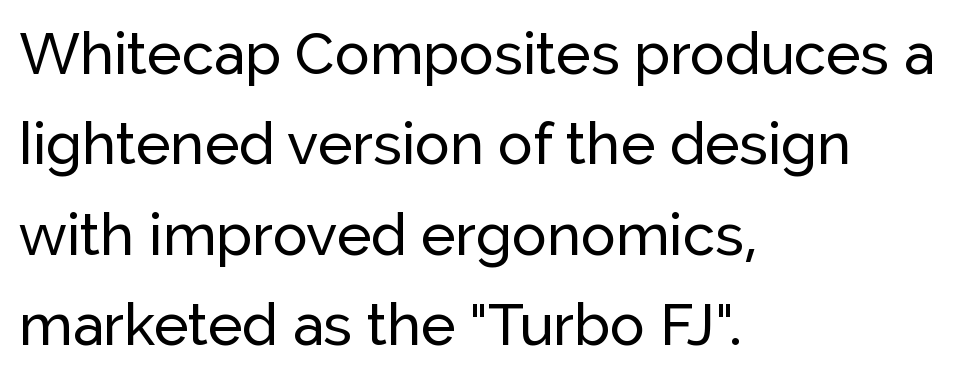
The image shows 58 px sans-serif type, upright; set left-aligned, normal line spacing (1.56x), normal letter spacing, not underlined; low stroke contrast and a medium x-height.
